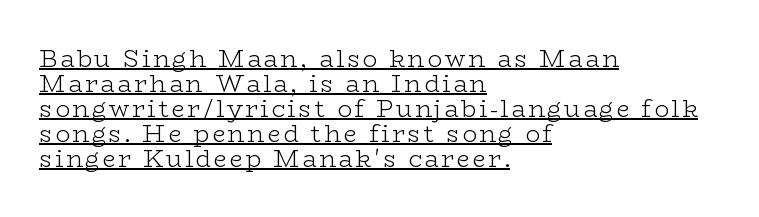
The image shows 24 px text type, upright; set left-aligned, tight line spacing (1.04x), underlined.
